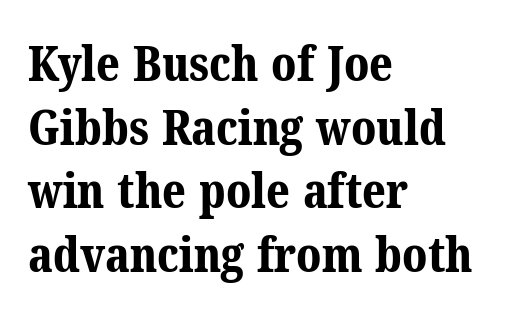
Notice how descenders clear the ascenders below comfortably — that's standard leading. The ragged edge is on the right, which tells us the setting is flush left. Words appear dense and cohesive because spacing is normal. Looks like regular typesetting: each glyph gets only the width it needs. Notice how thick the strokes are: this is what a full bold looks like. A clean baseline with only descenders dipping below it.
